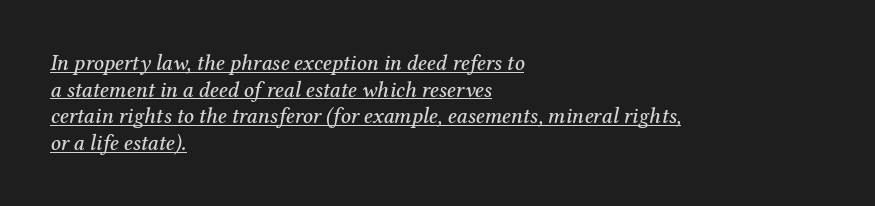
Q: Is the text italic (slanted)? A: Yes, it leans right by about 12 degrees.
Q: Is the text underlined? A: Yes.
Q: How is the paragraph aligned? A: Left-aligned.
Q: Is the spacing between letters normal or unusually wide? A: Normal.
